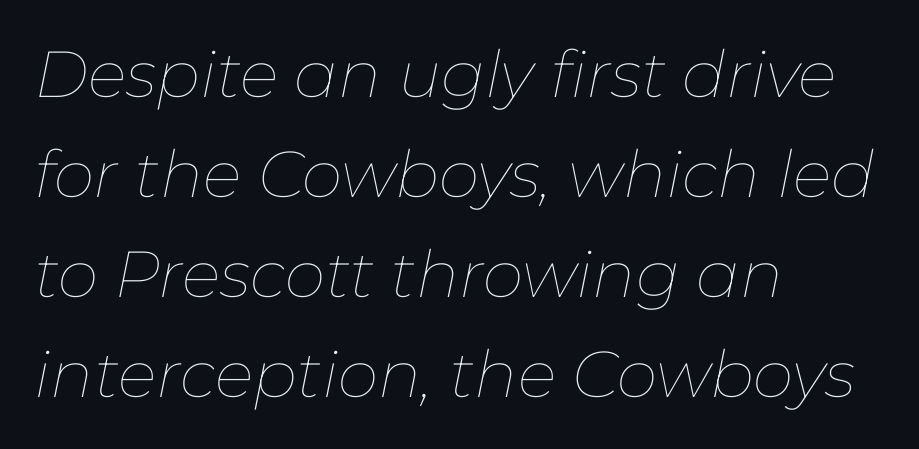
A bare baseline throughout the passage. It's the slanting kind of type. Here the designer chose a conventional face with non-uniform glyph widths. The designer left line spacing at the default.
